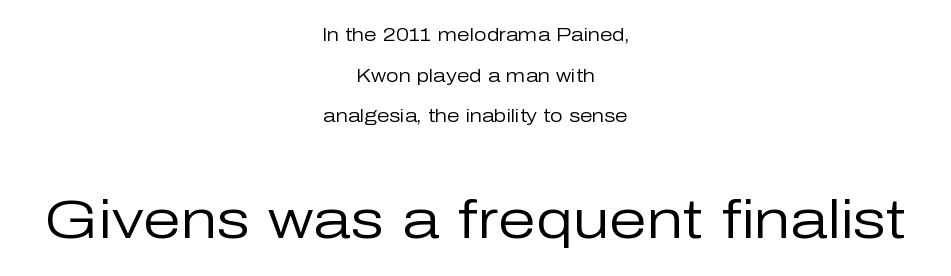
Q: Is the text bold? A: No.
Q: Is the text italic (slanted)? A: No, it is upright.
Q: Is the typeface a serif or a sans-serif typeface? A: Sans-serif.
Q: Is the text underlined? A: No.
Q: How is the paragraph aligned? A: Centered.
Q: Is the spacing between letters normal or unusually wide? A: Normal.
Q: Is the spacing between lines tight, normal or loose? A: Loose.
Q: Which block of text is set in a larger size, the first (top) or the second (bottom)? A: The second (bottom) one.
Q: Width (condensed, normal, or wide)? A: Normal.
Q: Stroke contrast? A: Low.
Q: x-height? A: Medium.
Q: Monospaced? A: No.
